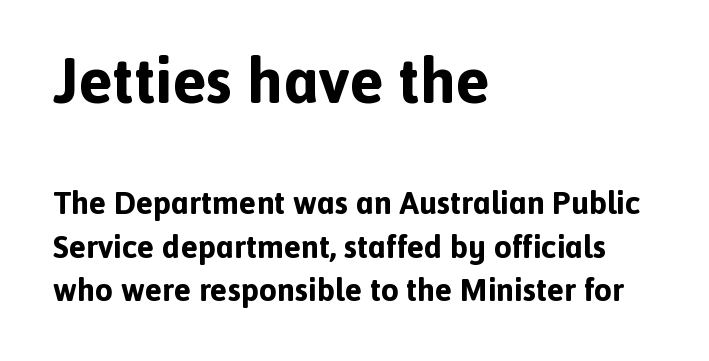
{"serif": "no", "italic": "no", "bold": "yes", "weight": "bold", "width": "normal", "x_height": "medium", "monospaced": "no", "underline": "no", "align": "left", "line_spacing": "normal", "line_spacing_ratio": 1.35, "letter_spacing": "normal", "letter_spacing_em": 0.0, "larger_block": "first", "size_ratio": 1.97, "glyph_px": 63}
